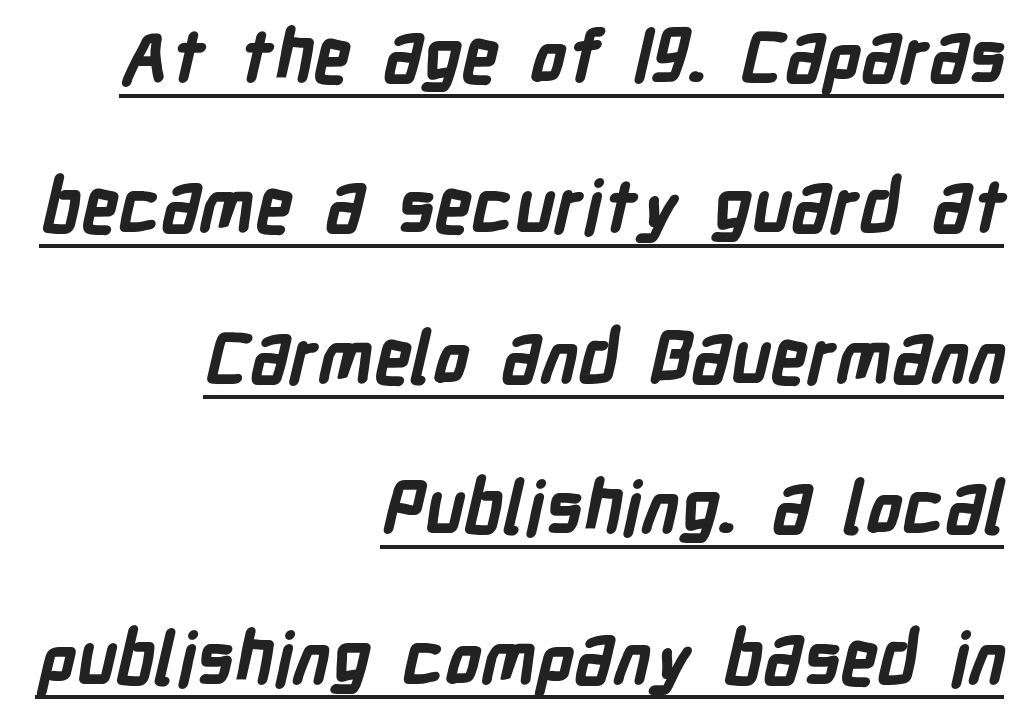
Q: Is the text bold? A: Yes.
Q: Is the typeface a serif or a sans-serif typeface? A: Sans-serif.
Q: Is the text underlined? A: Yes.
Q: How is the paragraph aligned? A: Right-aligned.
Q: Is the spacing between letters normal or unusually wide? A: Normal.
Q: Is the spacing between lines tight, normal or loose? A: Loose.
Q: Width (condensed, normal, or wide)? A: Condensed.
Q: Stroke contrast? A: Low.
Q: x-height? A: Medium.
Q: Monospaced? A: No.
